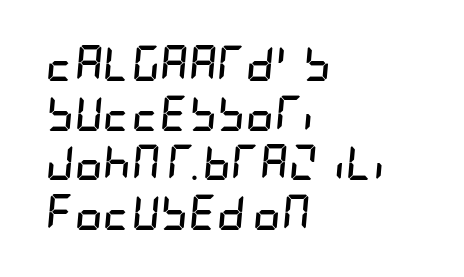
{"italic": "yes", "lean": "right", "slant_degrees": 5, "bold": "yes", "weight": "semibold", "width": "condensed", "stroke_contrast": "low", "x_height": "large", "underline": "no", "align": "left", "line_spacing": "normal", "line_spacing_ratio": 1.42, "letter_spacing": "normal", "letter_spacing_em": 0.0, "glyph_px": 35}
